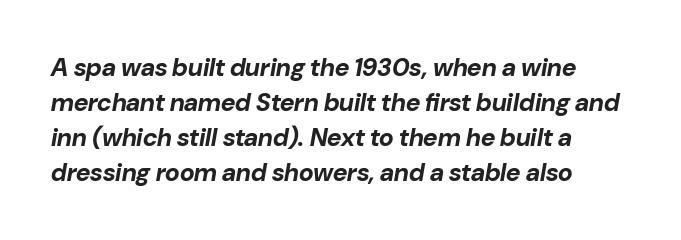
Q: Is the text bold? A: Yes.
Q: Is the text italic (slanted)? A: Yes, it leans right by about 10 degrees.
Q: Is the text underlined? A: No.
Q: How is the paragraph aligned? A: Left-aligned.
Q: Is the spacing between letters normal or unusually wide? A: Normal.
Q: Is the spacing between lines tight, normal or loose? A: Normal.
